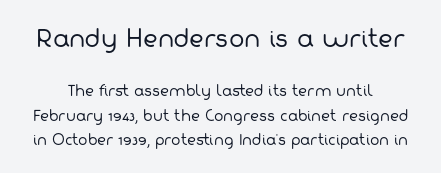
{"bold": "no", "underline": "no", "line_spacing_ratio": 1.74, "letter_spacing": "normal", "letter_spacing_em": 0.0, "larger_block": "first", "size_ratio": 1.64, "glyph_px": 23}
